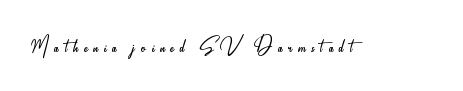
The image shows 28 px light, condensed sans-serif type; set unusually wide letter spacing (+0.21 em), not underlined; low stroke contrast and a small x-height.
